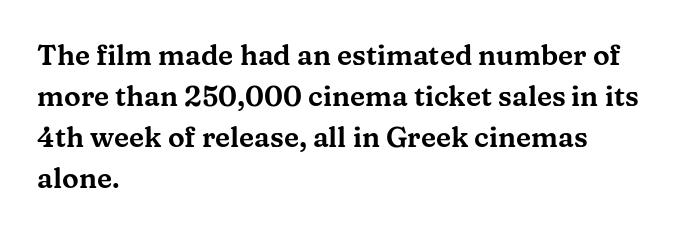
Typeset ragged right — the left edge is the straight one. This sample uses an upright cut, with every glyph sitting square on the baseline. The letters advance in unequal steps, a hallmark of proportional type. The area under the type is left untouched. The passage shown is typeset with a serif family. The gaps between neighbouring characters are ordinary and unremarkable.
